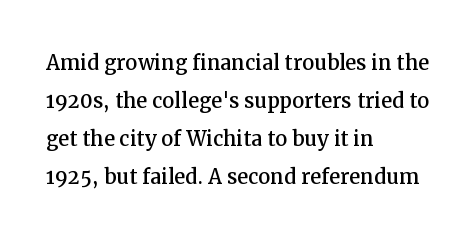
{"italic": "no", "underline": "no", "align": "left", "line_spacing": "normal", "line_spacing_ratio": 1.41, "letter_spacing": "normal", "letter_spacing_em": 0.0, "glyph_px": 27}
